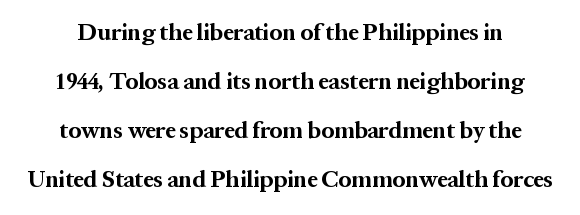
{"italic": "no", "bold": "yes", "underline": "no", "line_spacing": "loose", "line_spacing_ratio": 2.13, "letter_spacing": "normal", "letter_spacing_em": 0.0, "glyph_px": 23}
